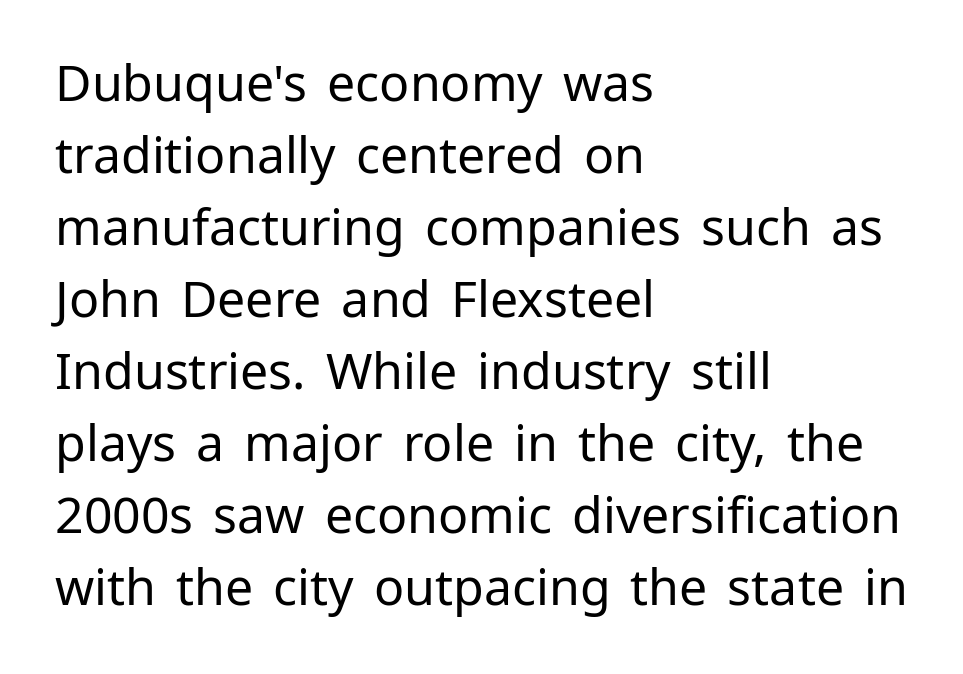
{"serif": "no", "italic": "no", "bold": "no", "weight": "regular", "width": "normal", "stroke_contrast": "low", "x_height": "medium", "monospaced": "no", "underline": "no", "align": "left", "line_spacing": "normal", "line_spacing_ratio": 1.44, "letter_spacing": "normal", "letter_spacing_em": 0.0, "glyph_px": 50}
